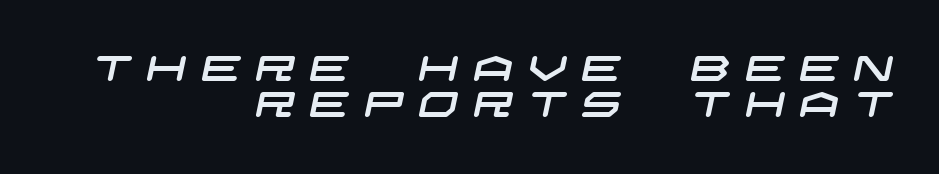
The image shows 35 px wide sans-serif type; set right-aligned, tight line spacing (1.04x), unusually wide letter spacing (+0.42 em), not underlined; low stroke contrast and a large x-height.
